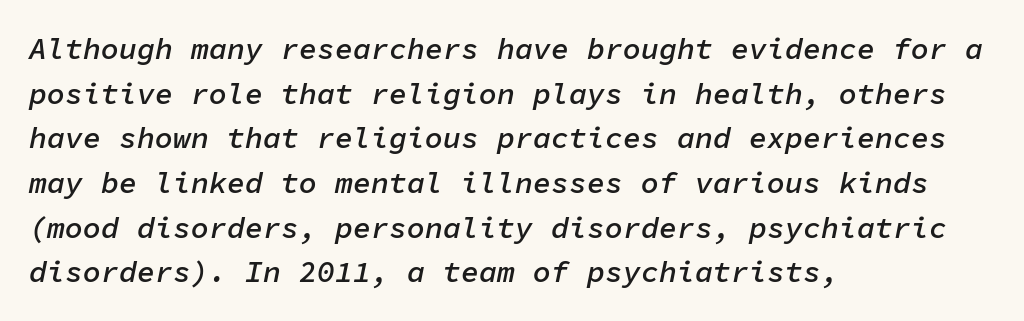
The image shows 30 px semibold type, italic (leaning right), monospaced; set left-aligned, normal line spacing (1.49x), normal letter spacing, not underlined; low stroke contrast and a medium x-height.
